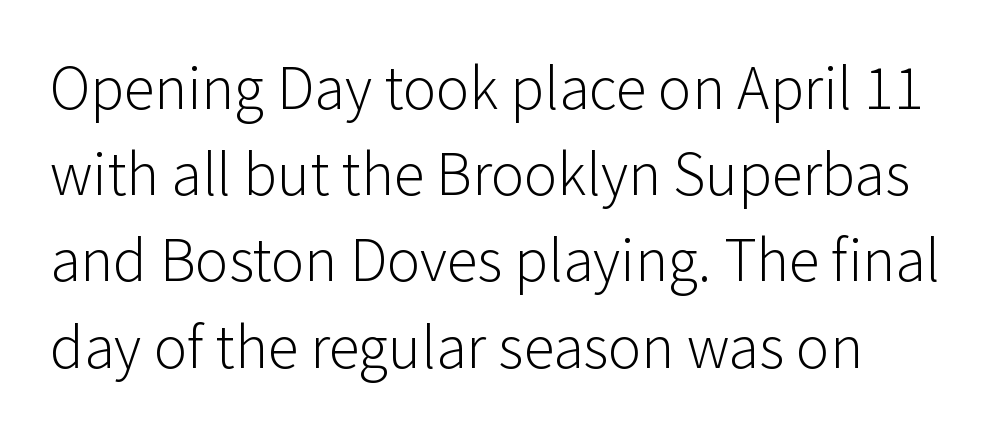
Think of a printed novel: that variable character pitch is what you see here. The block of text has a typical density, with ordinary space between rows. Designer's note — italics off, roman on. The foot of each line stays bare and open.
